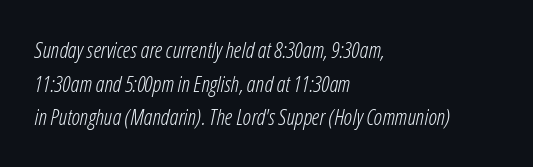
Descenders hang freely into open space. Each stroke keeps to a modest, everyday thickness or less. No extra tracking has been applied to these lines. Posture: slanted. A student would call this left alignment; a typographer would say flush left, rag right. Reading down the column, the eye jumps a familiar distance to each next line.
